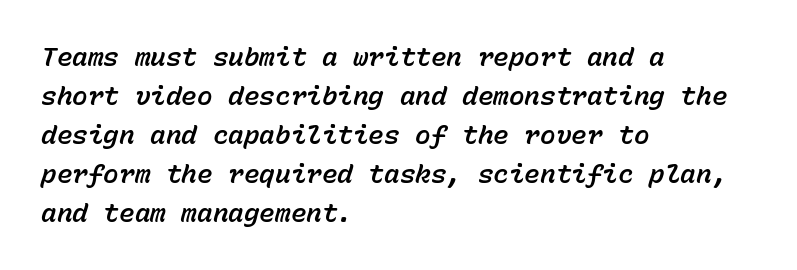
The image shows 26 px text type, italic (leaning right); set left-aligned, normal line spacing (1.5x), normal letter spacing, not underlined.
